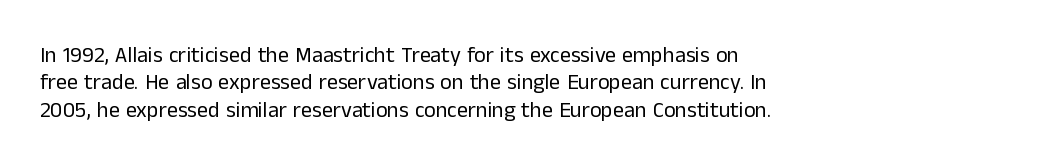
Q: Is the text bold? A: No.
Q: Is the text italic (slanted)? A: No, it is upright.
Q: Is the text underlined? A: No.
Q: How is the paragraph aligned? A: Left-aligned.
Q: Is the spacing between letters normal or unusually wide? A: Normal.
